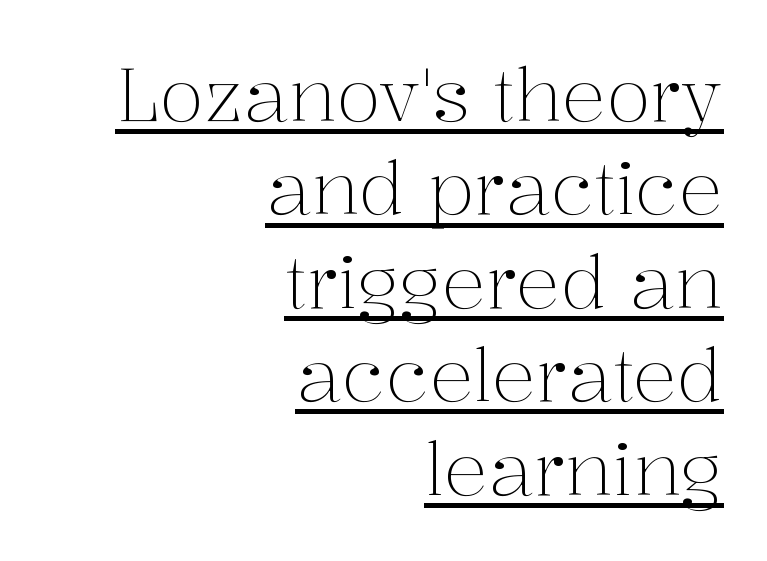
Q: Is the text bold? A: No.
Q: Is the text italic (slanted)? A: No, it is upright.
Q: Is the typeface a serif or a sans-serif typeface? A: Serif.
Q: Is the text underlined? A: Yes.
Q: How is the paragraph aligned? A: Right-aligned.
Q: Is the spacing between letters normal or unusually wide? A: Normal.
Q: Is the spacing between lines tight, normal or loose? A: Normal.
Q: Width (condensed, normal, or wide)? A: Normal.
Q: Stroke contrast? A: Medium.
Q: x-height? A: Medium.
Q: Monospaced? A: No.
